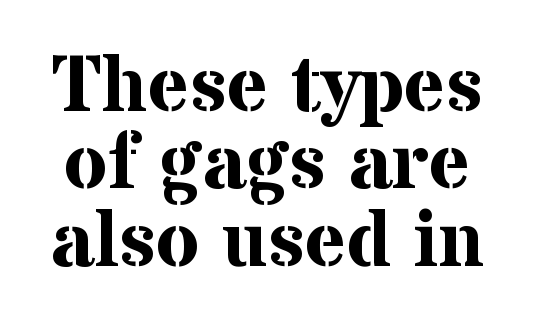
{"serif": "yes", "italic": "no", "bold": "yes", "weight": "bold", "width": "normal", "stroke_contrast": "medium", "x_height": "medium", "monospaced": "no", "underline": "no", "line_spacing": "tight", "line_spacing_ratio": 0.98, "letter_spacing": "normal", "letter_spacing_em": 0.0, "glyph_px": 79}
